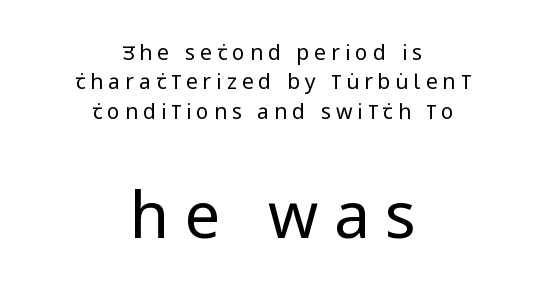
The image shows 64 px regular-weight, condensed sans-serif type, upright; set centered, normal line spacing (1.4x), unusually wide letter spacing (+0.24 em), not underlined; the second (bottom) block is 3.05x larger; low stroke contrast and a large x-height.
